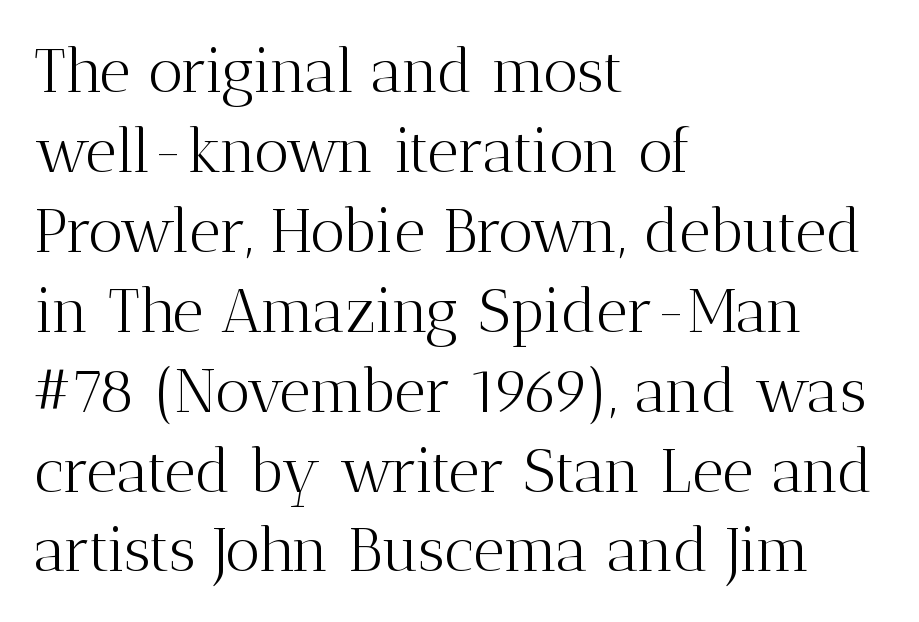
The image shows 61 px light serif type, upright; set left-aligned, normal line spacing (1.31x), normal letter spacing, not underlined; medium stroke contrast and a medium x-height.
